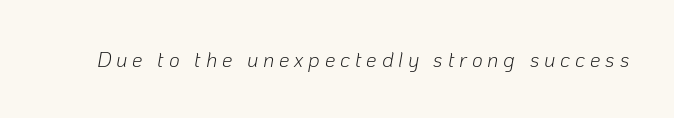
{"italic": "yes", "lean": "right", "slant_degrees": 10, "bold": "no", "underline": "no", "letter_spacing": "wide", "letter_spacing_em": 0.23, "glyph_px": 21}
